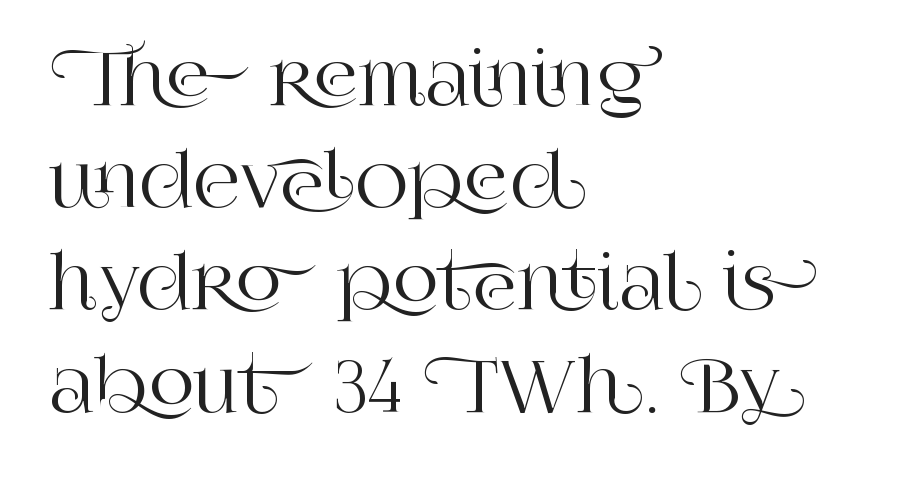
{"serif": "yes", "italic": "no", "width": "normal", "stroke_contrast": "high", "x_height": "large", "monospaced": "no", "underline": "no", "align": "left", "line_spacing": "normal", "line_spacing_ratio": 1.42, "letter_spacing": "normal", "letter_spacing_em": 0.0, "glyph_px": 72}
